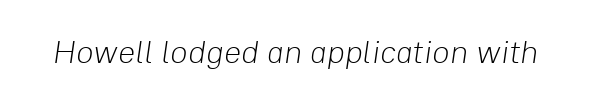
Q: Is the text bold? A: No.
Q: Is the text italic (slanted)? A: Yes, it leans right by about 8 degrees.
Q: Is the text underlined? A: No.
Q: Is the spacing between letters normal or unusually wide? A: Normal.
Q: Width (condensed, normal, or wide)? A: Normal.
Q: Stroke contrast? A: Low.
Q: x-height? A: Medium.
Q: Monospaced? A: No.
